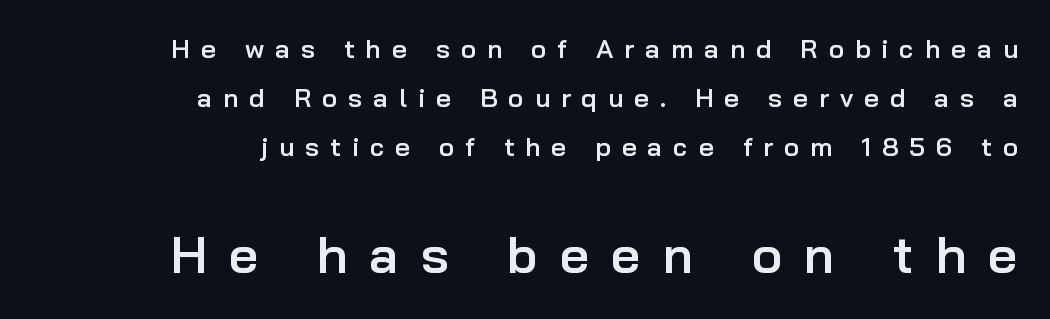
The image shows 52 px semibold sans-serif type, upright; set right-aligned, line spacing 1.89x, unusually wide letter spacing (+0.42 em), not underlined; the second (bottom) block is 2.0x larger; low stroke contrast and a medium x-height.
